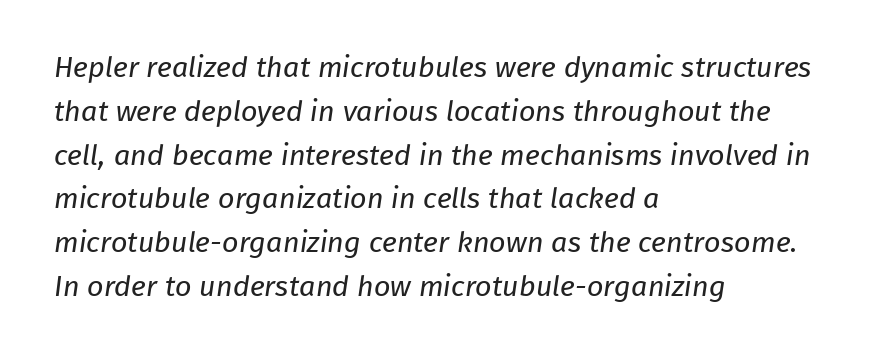
The image shows 29 px regular-weight sans-serif type; set left-aligned, normal line spacing (1.51x), normal letter spacing, not underlined; low stroke contrast and a medium x-height.
